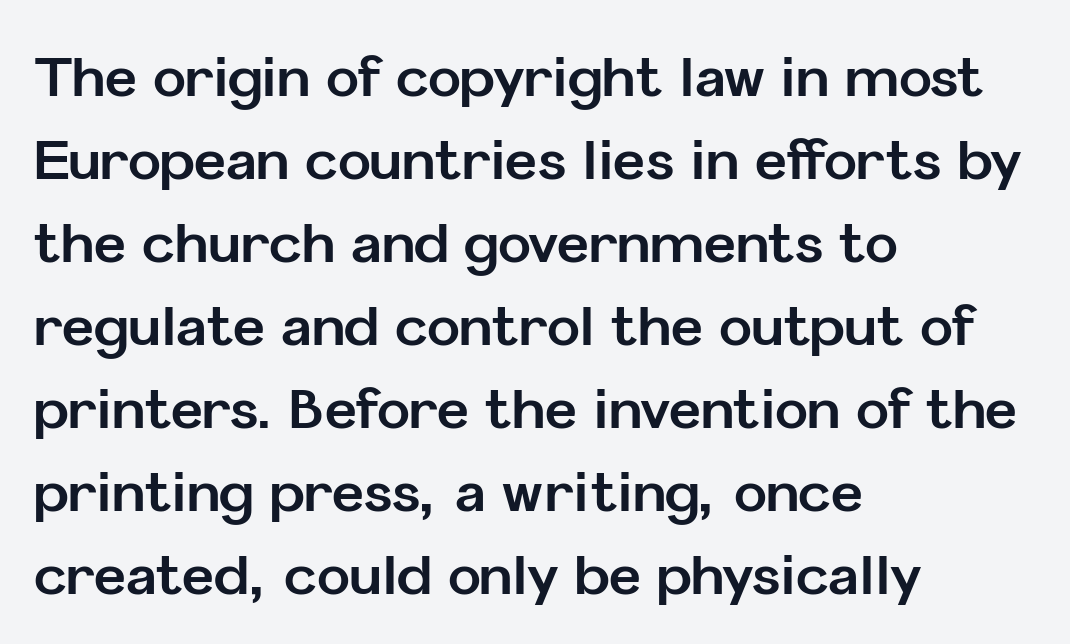
Q: Is the text bold? A: Yes.
Q: Is the text italic (slanted)? A: No, it is upright.
Q: Is the typeface a serif or a sans-serif typeface? A: Sans-serif.
Q: Is the text underlined? A: No.
Q: How is the paragraph aligned? A: Left-aligned.
Q: Is the spacing between letters normal or unusually wide? A: Normal.
Q: Is the spacing between lines tight, normal or loose? A: Normal.
Q: Width (condensed, normal, or wide)? A: Normal.
Q: Stroke contrast? A: Low.
Q: x-height? A: Medium.
Q: Monospaced? A: No.
